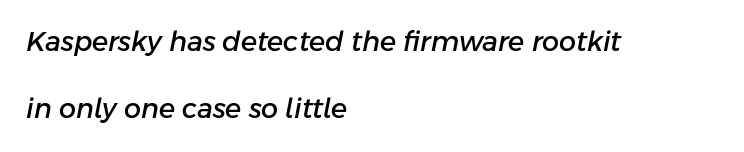
The image shows 27 px text type, italic (leaning right); set left-aligned, loose line spacing (2.49x), normal letter spacing, not underlined.
